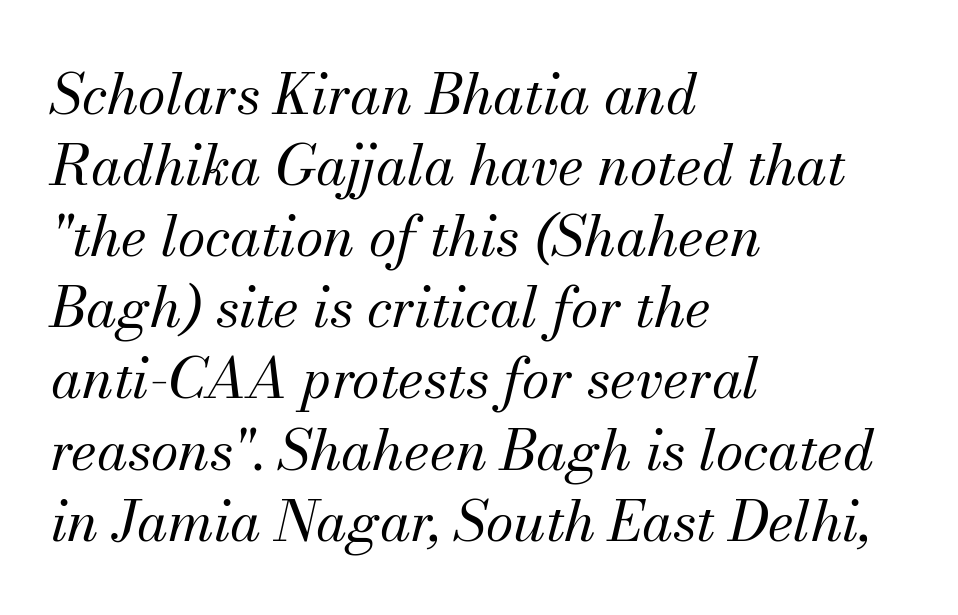
Q: Is the text bold? A: No.
Q: Is the text italic (slanted)? A: Yes, it leans right by about 13 degrees.
Q: Is the typeface a serif or a sans-serif typeface? A: Serif.
Q: Is the text underlined? A: No.
Q: How is the paragraph aligned? A: Left-aligned.
Q: Is the spacing between letters normal or unusually wide? A: Normal.
Q: Is the spacing between lines tight, normal or loose? A: Normal.
Q: Width (condensed, normal, or wide)? A: Normal.
Q: Stroke contrast? A: Medium.
Q: x-height? A: Small.
Q: Monospaced? A: No.
